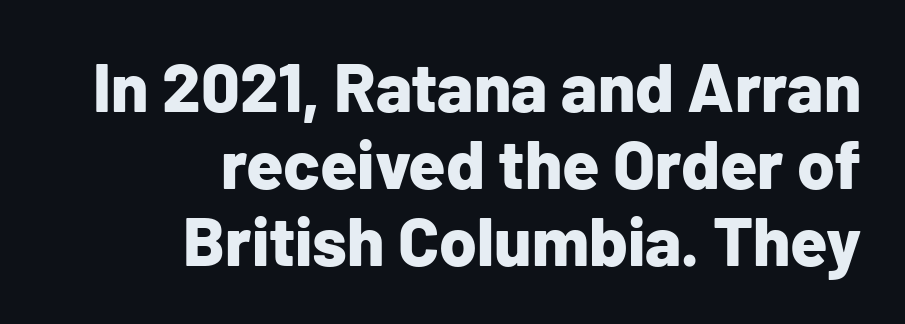
Q: Is the text bold? A: Yes.
Q: Is the text italic (slanted)? A: No, it is upright.
Q: Is the typeface a serif or a sans-serif typeface? A: Sans-serif.
Q: Is the text underlined? A: No.
Q: How is the paragraph aligned? A: Right-aligned.
Q: Is the spacing between letters normal or unusually wide? A: Normal.
Q: Is the spacing between lines tight, normal or loose? A: Tight.
Q: Width (condensed, normal, or wide)? A: Normal.
Q: Stroke contrast? A: Low.
Q: x-height? A: Medium.
Q: Monospaced? A: No.
